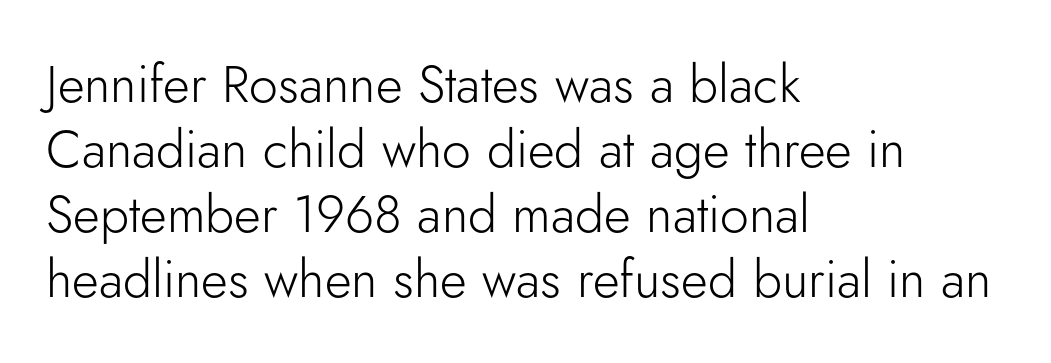
The rendering uses a moderate line-height, typical for paragraphs. Caption: standard tracking, unaltered. Weight class: somewhere from thin through regular. Stroke terminals: plain, sans-serif. Leftover space on each line is placed entirely after the last word.
